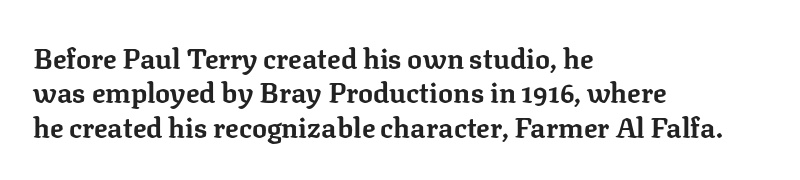
{"serif": "yes", "italic": "no", "bold": "yes", "weight": "bold", "width": "normal", "stroke_contrast": "low", "x_height": "medium", "monospaced": "no", "underline": "no", "align": "left", "line_spacing_ratio": 1.23, "letter_spacing": "normal", "letter_spacing_em": 0.0, "glyph_px": 28}
